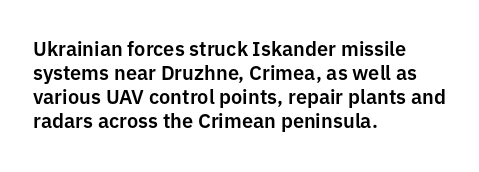
Does the lettering tilt? It doesn't — this is upright. The lines are quadded left. Unmarked baselines from the first word to the last. Characters follow at the spacing the type designer built in.
